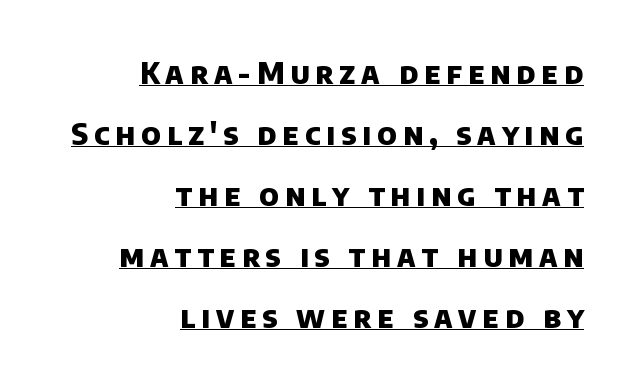
Q: Is the text bold? A: Yes.
Q: Is the typeface a serif or a sans-serif typeface? A: Sans-serif.
Q: Is the text underlined? A: Yes.
Q: How is the paragraph aligned? A: Right-aligned.
Q: Is the spacing between letters normal or unusually wide? A: Unusually wide.
Q: Is the spacing between lines tight, normal or loose? A: Loose.
Q: Width (condensed, normal, or wide)? A: Normal.
Q: Stroke contrast? A: Low.
Q: x-height? A: Large.
Q: Monospaced? A: No.
